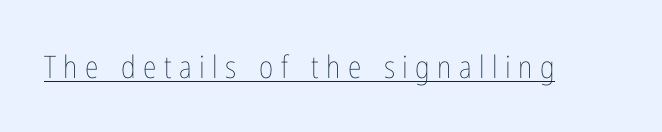
The image shows 31 px thin, condensed type, upright; set unusually wide letter spacing (+0.24 em), underlined; low stroke contrast and a medium x-height.
